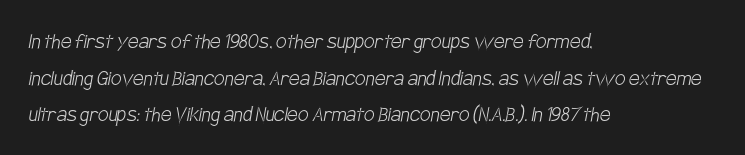
{"bold": "no", "underline": "no", "align": "left", "line_spacing": "normal", "line_spacing_ratio": 1.53, "letter_spacing": "normal", "letter_spacing_em": 0.0, "glyph_px": 24}
